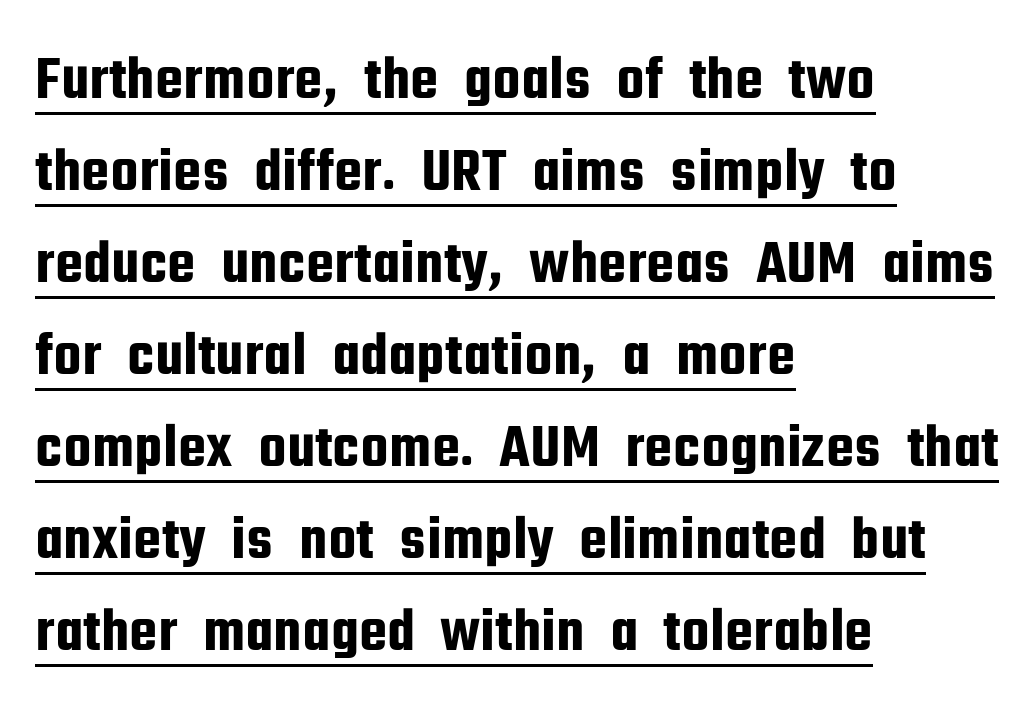
The image shows 63 px condensed sans-serif type, upright; set left-aligned, normal line spacing (1.46x), normal letter spacing, underlined; low stroke contrast and a medium x-height.
